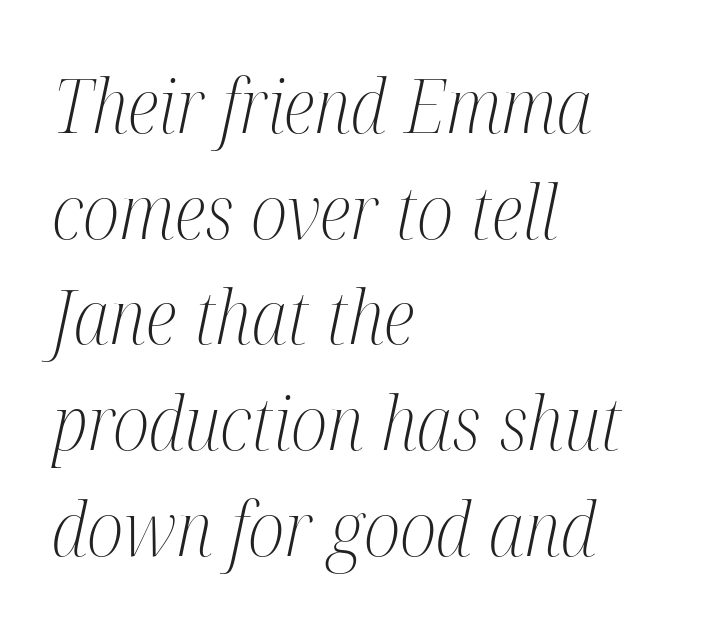
Q: Is the text bold? A: No.
Q: Is the text italic (slanted)? A: Yes, it leans right by about 12 degrees.
Q: Is the typeface a serif or a sans-serif typeface? A: Serif.
Q: Is the text underlined? A: No.
Q: How is the paragraph aligned? A: Left-aligned.
Q: Is the spacing between letters normal or unusually wide? A: Normal.
Q: Is the spacing between lines tight, normal or loose? A: Normal.
Q: Width (condensed, normal, or wide)? A: Condensed.
Q: Stroke contrast? A: Medium.
Q: x-height? A: Medium.
Q: Monospaced? A: No.
